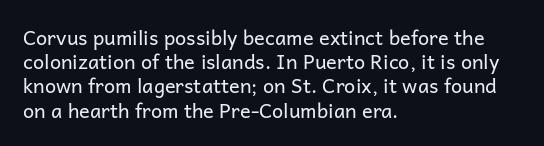
{"italic": "no", "bold": "no", "underline": "no", "align": "left", "line_spacing_ratio": 1.21, "letter_spacing": "normal", "letter_spacing_em": 0.0, "glyph_px": 20}
